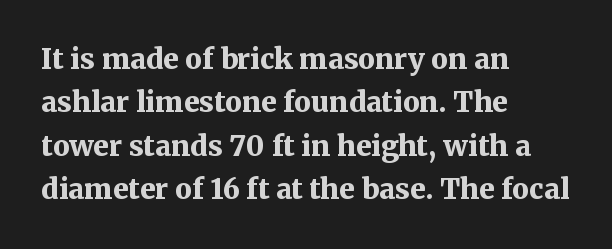
{"serif": "yes", "italic": "no", "bold": "yes", "weight": "bold", "width": "normal", "stroke_contrast": "medium", "x_height": "medium", "monospaced": "no", "underline": "no", "align": "left", "line_spacing": "normal", "line_spacing_ratio": 1.55, "letter_spacing": "normal", "letter_spacing_em": 0.0, "glyph_px": 28}
